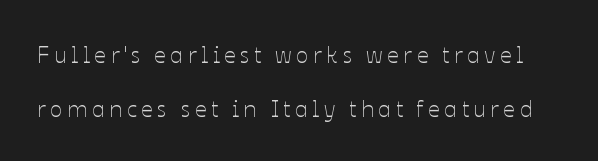
Baseline-to-baseline distance is far greater than the letter height. You could only call the tracking loose — the letters float apart. Descender tails drop into unmarked territory. Characters remain perfectly vertical along every line. Heaviness? Minimal to ordinary, like unemphasized prose.
